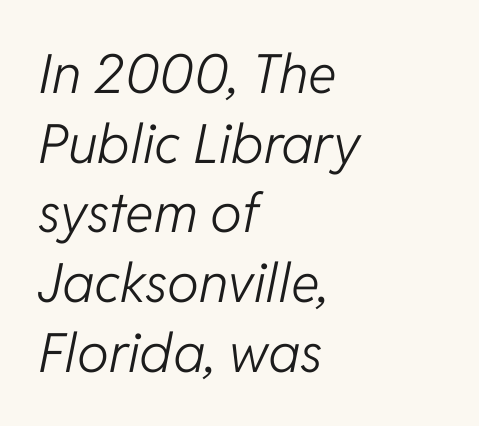
{"italic": "yes", "lean": "right", "slant_degrees": 11, "bold": "no", "weight": "light", "width": "normal", "stroke_contrast": "low", "x_height": "medium", "monospaced": "no", "underline": "no", "align": "left", "line_spacing": "normal", "line_spacing_ratio": 1.29, "letter_spacing": "normal", "letter_spacing_em": 0.0, "glyph_px": 54}
